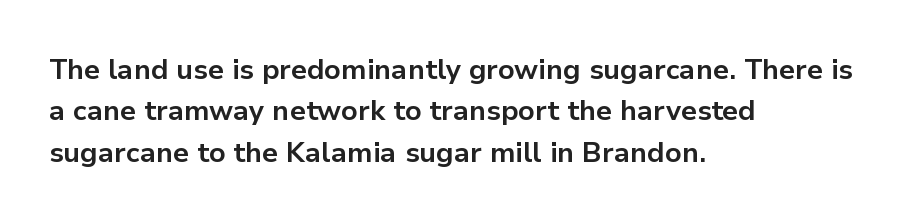
Q: Is the text bold? A: Yes.
Q: Is the text italic (slanted)? A: No, it is upright.
Q: Is the typeface a serif or a sans-serif typeface? A: Sans-serif.
Q: Is the text underlined? A: No.
Q: How is the paragraph aligned? A: Left-aligned.
Q: Is the spacing between letters normal or unusually wide? A: Normal.
Q: Is the spacing between lines tight, normal or loose? A: Normal.
Q: Width (condensed, normal, or wide)? A: Normal.
Q: Stroke contrast? A: Low.
Q: x-height? A: Medium.
Q: Monospaced? A: No.
